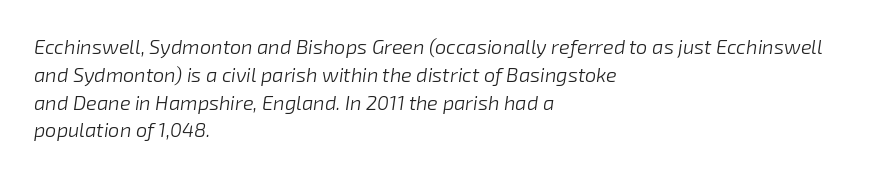
{"italic": "yes", "lean": "right", "slant_degrees": 8, "bold": "no", "underline": "no", "align": "left", "line_spacing": "normal", "line_spacing_ratio": 1.39, "letter_spacing": "normal", "letter_spacing_em": 0.0, "glyph_px": 20}
